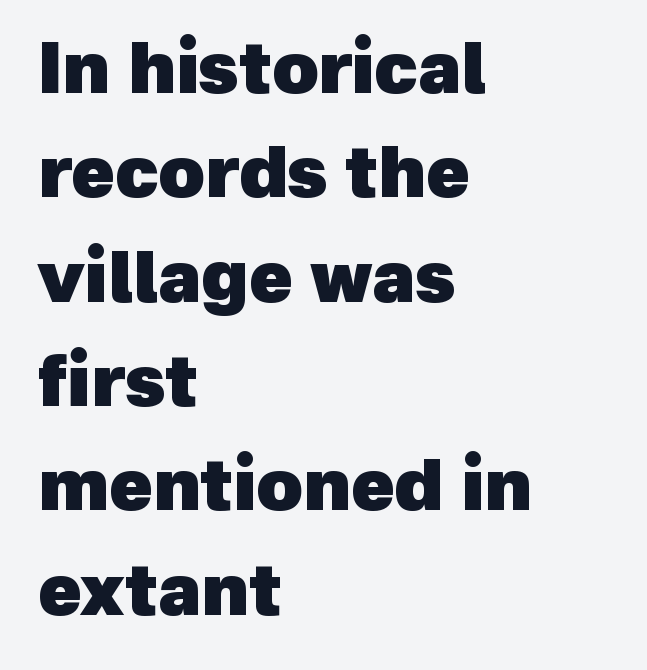
{"serif": "no", "bold": "yes", "weight": "heavy", "width": "normal", "x_height": "medium", "monospaced": "no", "underline": "no", "align": "left", "line_spacing": "normal", "line_spacing_ratio": 1.47, "letter_spacing": "normal", "letter_spacing_em": 0.0, "glyph_px": 71}
